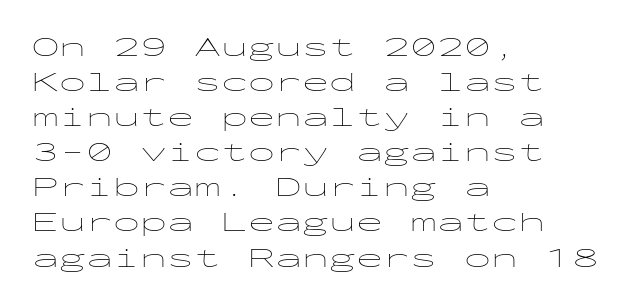
Q: Is the text bold? A: No.
Q: Is the text italic (slanted)? A: No, it is upright.
Q: Is the text underlined? A: No.
Q: How is the paragraph aligned? A: Left-aligned.
Q: Is the spacing between letters normal or unusually wide? A: Normal.
Q: Is the spacing between lines tight, normal or loose? A: Normal.
